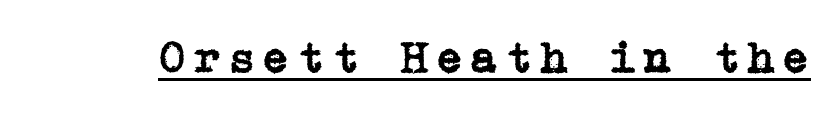
{"serif": "yes", "italic": "no", "width": "normal", "stroke_contrast": "low", "x_height": "medium", "underline": "yes", "glyph_px": 45}
